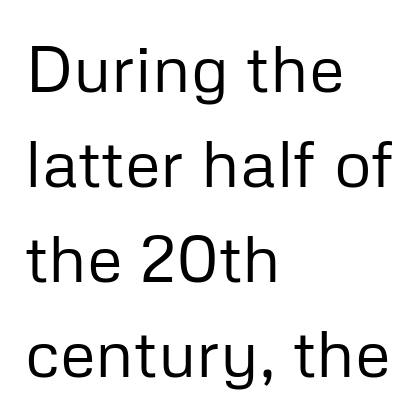
Look at the tracking — it's just the regular setting, nothing added. No word sits above an underline. Reading down the column, the eye jumps a familiar distance to each next line. The strokes are not fattened; the text isn't bold.
